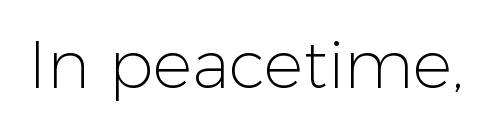
The image shows 66 px light sans-serif type, upright; set normal letter spacing, not underlined; low stroke contrast and a medium x-height.
